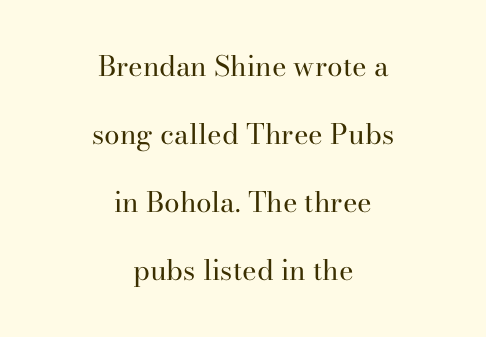
The image shows 28 px regular-weight serif type, upright; set centered, loose line spacing (2.43x), normal letter spacing, not underlined; high stroke contrast and a small x-height.
